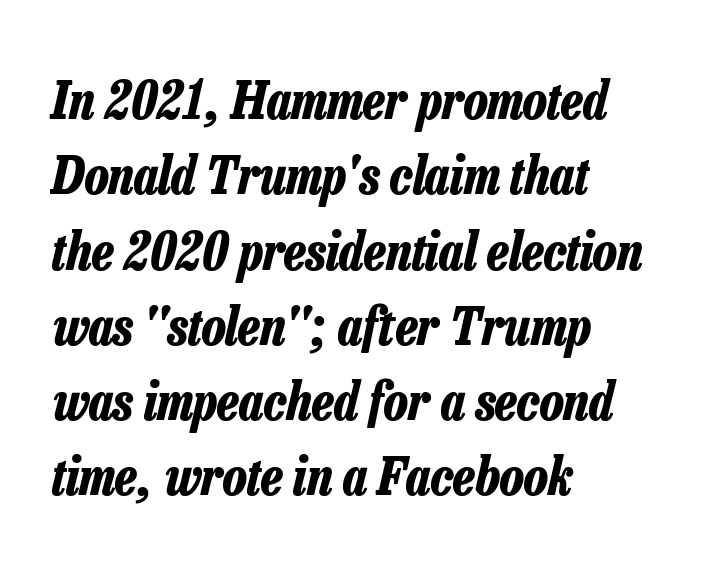
The image shows 53 px bold, condensed type, italic (leaning right); set left-aligned, normal line spacing (1.42x), normal letter spacing, not underlined; low stroke contrast and a medium x-height.
